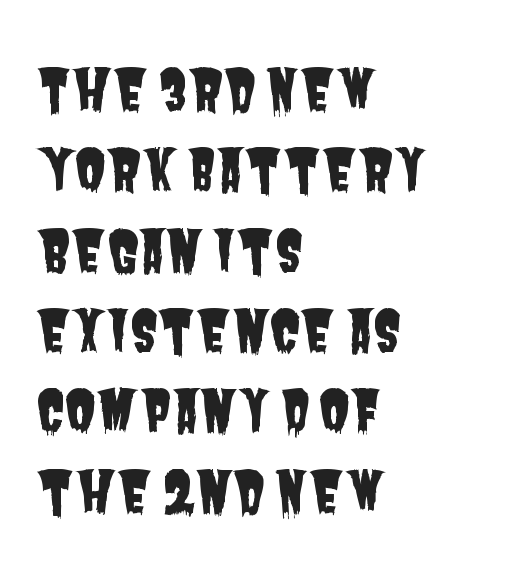
The image shows 57 px condensed sans-serif type; set left-aligned, normal line spacing (1.41x), normal letter spacing, not underlined; low stroke contrast and a large x-height.
